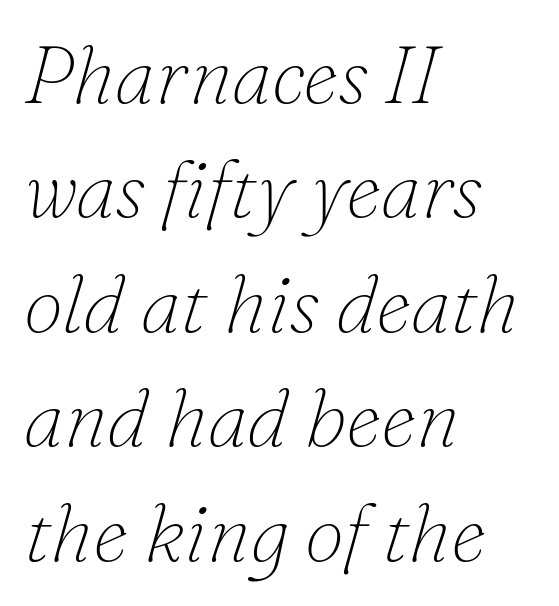
{"serif": "yes", "italic": "yes", "lean": "right", "slant_degrees": 16, "bold": "no", "weight": "thin", "width": "normal", "stroke_contrast": "low", "x_height": "small", "monospaced": "no", "underline": "no", "align": "left", "line_spacing": "normal", "line_spacing_ratio": 1.43, "letter_spacing": "normal", "letter_spacing_em": 0.0, "glyph_px": 80}
